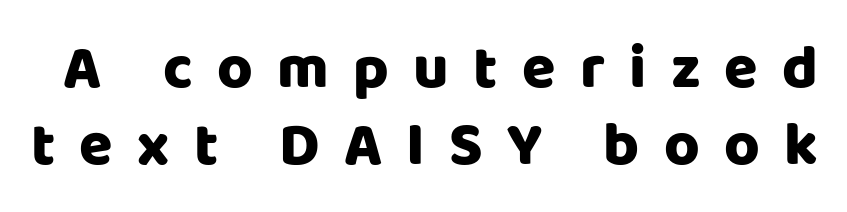
Q: Is the text italic (slanted)? A: No, it is upright.
Q: Is the typeface a serif or a sans-serif typeface? A: Sans-serif.
Q: Is the text underlined? A: No.
Q: Is the spacing between letters normal or unusually wide? A: Unusually wide.
Q: Is the spacing between lines tight, normal or loose? A: Normal.
Q: Width (condensed, normal, or wide)? A: Normal.
Q: Stroke contrast? A: Low.
Q: x-height? A: Large.
Q: Monospaced? A: No.
